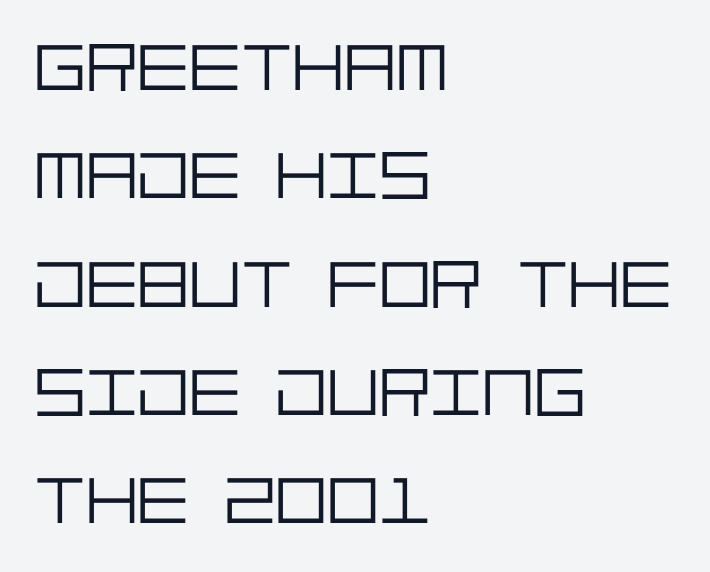
The image shows 69 px light sans-serif type, upright; set left-aligned, normal line spacing (1.57x), normal letter spacing, not underlined; low stroke contrast and a large x-height.
